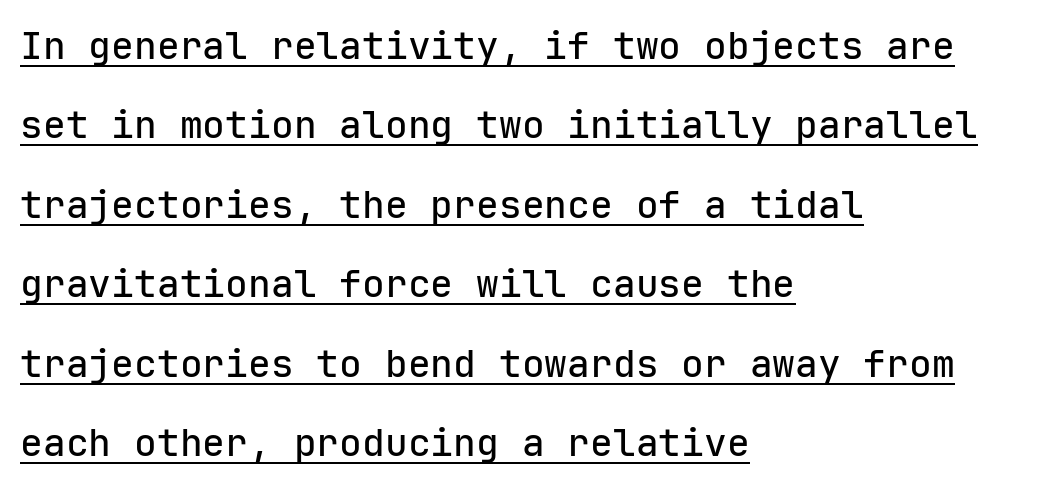
{"serif": "no", "italic": "no", "width": "normal", "stroke_contrast": "low", "x_height": "medium", "monospaced": "yes", "underline": "yes", "align": "left", "line_spacing": "loose", "line_spacing_ratio": 2.09, "letter_spacing": "normal", "letter_spacing_em": 0.0, "glyph_px": 38}
